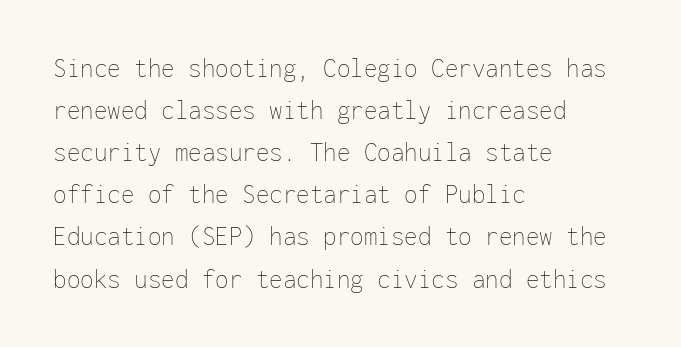
Q: Is the text bold? A: No.
Q: Is the text italic (slanted)? A: No, it is upright.
Q: Is the text underlined? A: No.
Q: How is the paragraph aligned? A: Left-aligned.
Q: Is the spacing between letters normal or unusually wide? A: Normal.
Q: Is the spacing between lines tight, normal or loose? A: Normal.
